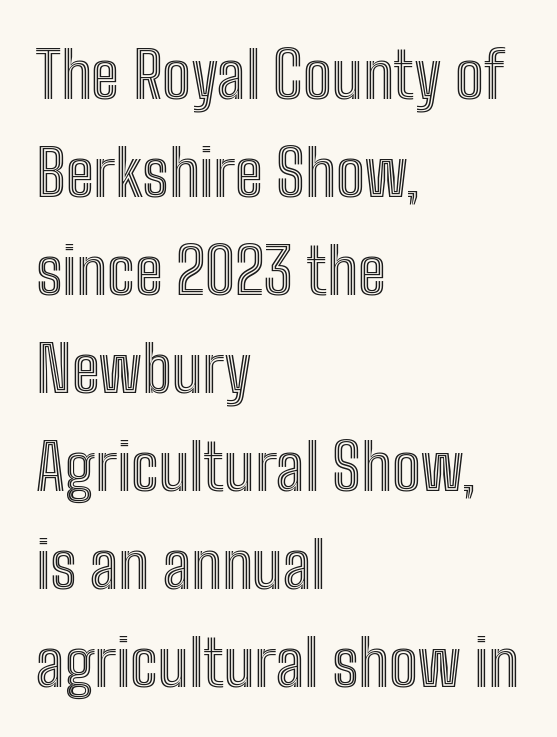
The gap between lines stays unmarked. Do the characters align in a grid? No, the font is proportional. Leading: standard. The paragraph shown leans on its left margin. Short note: letters normally spaced. Ascenders rise straight up at ninety degrees.
